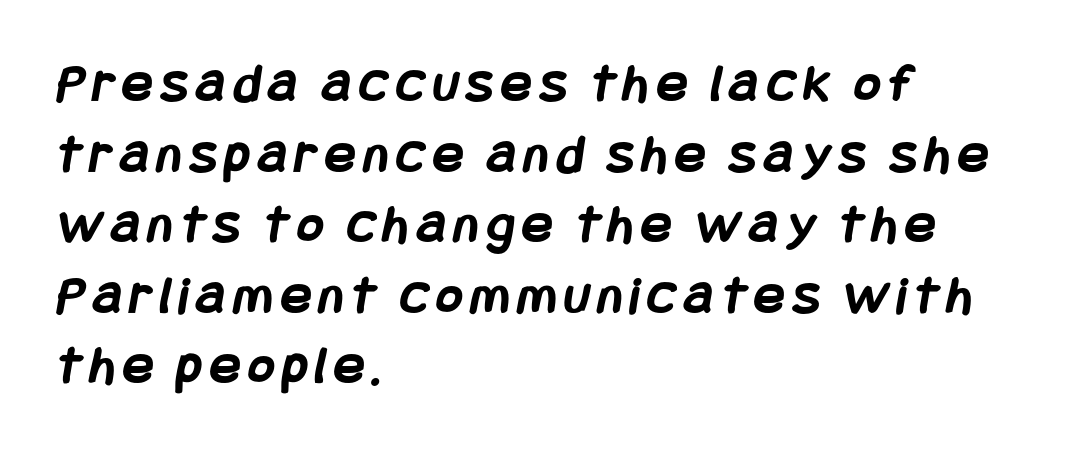
{"serif": "no", "bold": "yes", "weight": "semibold", "width": "condensed", "stroke_contrast": "low", "x_height": "large", "underline": "no", "align": "left", "line_spacing": "normal", "line_spacing_ratio": 1.26, "glyph_px": 56}
